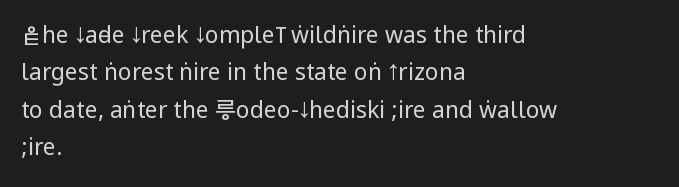
The image shows 23 px text type, upright; set left-aligned, normal line spacing (1.63x), normal letter spacing, not underlined.
